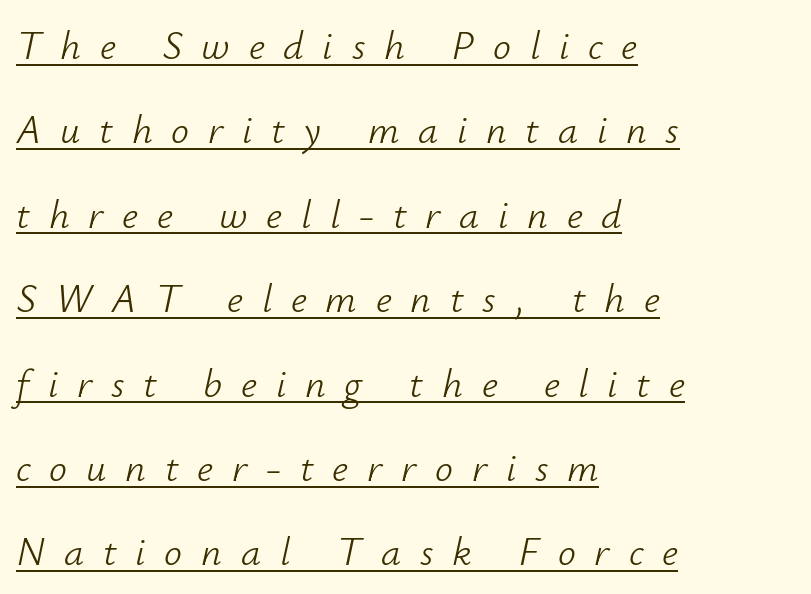
Q: Is the text bold? A: No.
Q: Is the text italic (slanted)? A: Yes, it leans right by about 12 degrees.
Q: Is the text underlined? A: Yes.
Q: How is the paragraph aligned? A: Left-aligned.
Q: Is the spacing between letters normal or unusually wide? A: Unusually wide.
Q: Is the spacing between lines tight, normal or loose? A: Loose.
Q: Width (condensed, normal, or wide)? A: Normal.
Q: Stroke contrast? A: Low.
Q: x-height? A: Small.
Q: Monospaced? A: No.
